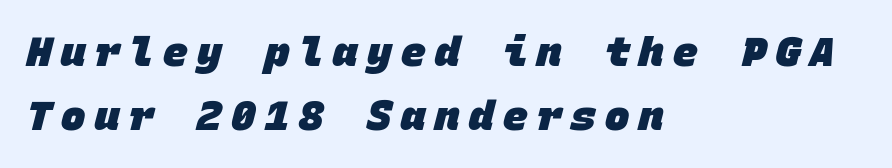
Its strokes are broad and dark, the hallmark of bold type. Check under the words: just untouched page. Observe the wide spacing: letters keep a clear distance from each other. Regular leading.
